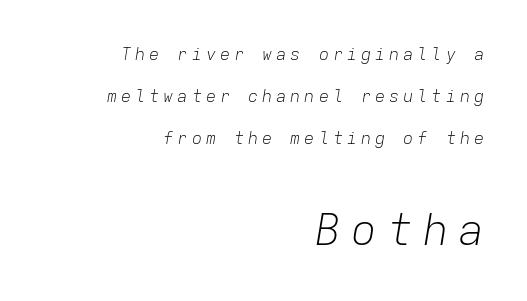
The image shows 43 px light type, italic (leaning right), monospaced; set right-aligned, loose line spacing (2.46x), unusually wide letter spacing (+0.23 em), not underlined; the second (bottom) block is 2.53x larger; low stroke contrast and a medium x-height.
